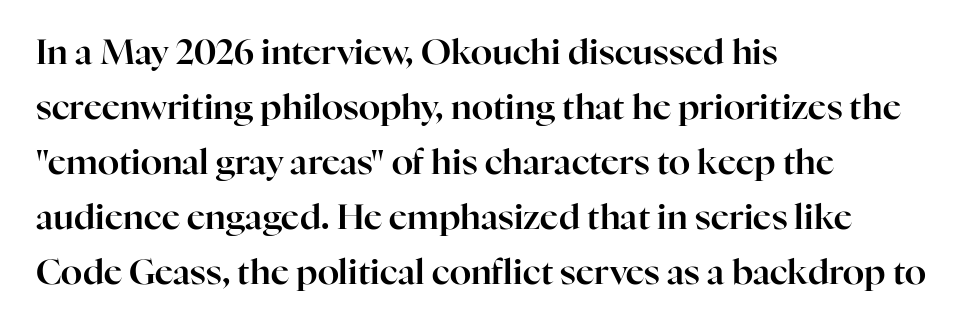
{"serif": "yes", "italic": "no", "width": "normal", "stroke_contrast": "high", "x_height": "medium", "monospaced": "no", "underline": "no", "align": "left", "line_spacing": "normal", "line_spacing_ratio": 1.57, "letter_spacing": "normal", "letter_spacing_em": 0.0, "glyph_px": 35}
